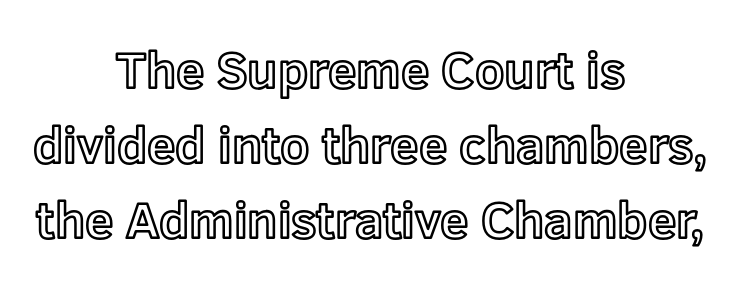
The setting favours the middle, as headings and verse often do. In terms of letterspacing, this is plain default setting. The gap between lines stays unmarked. Do the letters lean? They stand straight. The rendering uses natural spacing where letterforms have individual widths.
